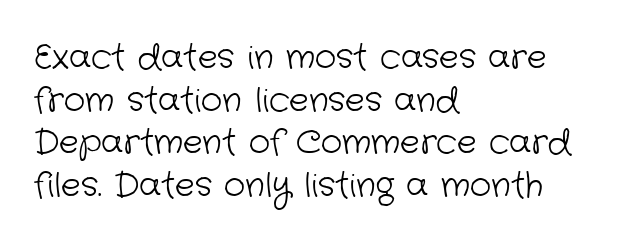
Any mark beneath the type? The region is blank. This sample has the flowing, uneven cadence of proportional lettering. In CSS terms this would be text-align: left. Between one letter and the next there's only the usual sliver of space.
